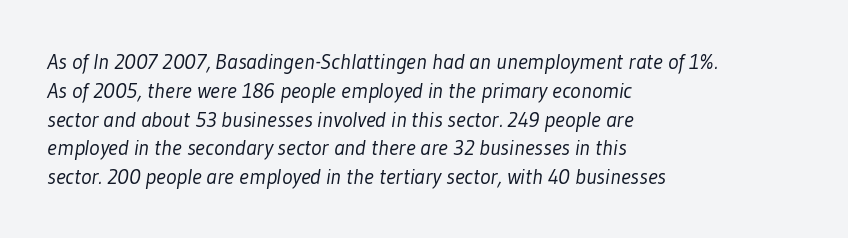
Normally led — the rows are evenly, conventionally spaced. Standard letterfit; no display-style spreading of the glyphs. Underline: absent. Short and long lines alike share a common starting point at left.
